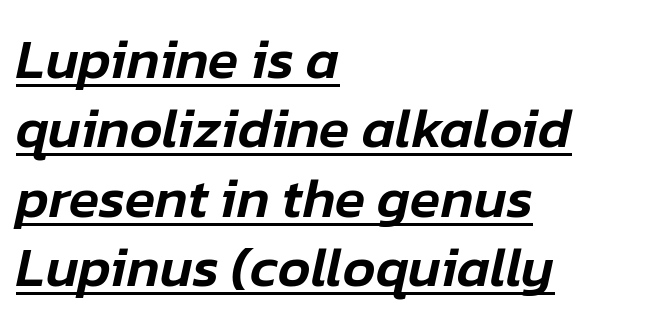
The compositor pushed each line to the left boundary. Compared with undecorated copy, this sample adds a rule below the words. Spacing verdict: proportional, widths tailored to each character. The rendering applies a slant to the glyphs. How are the letters spaced? Ordinarily, with no added tracking.
